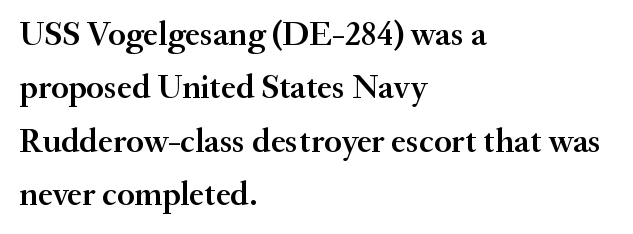
Q: Is the text bold? A: Semi-bold.
Q: Is the text italic (slanted)? A: No, it is upright.
Q: Is the typeface a serif or a sans-serif typeface? A: Serif.
Q: Is the text underlined? A: No.
Q: How is the paragraph aligned? A: Left-aligned.
Q: Is the spacing between letters normal or unusually wide? A: Normal.
Q: Is the spacing between lines tight, normal or loose? A: Normal.
Q: Width (condensed, normal, or wide)? A: Normal.
Q: Stroke contrast? A: Medium.
Q: x-height? A: Small.
Q: Monospaced? A: No.
